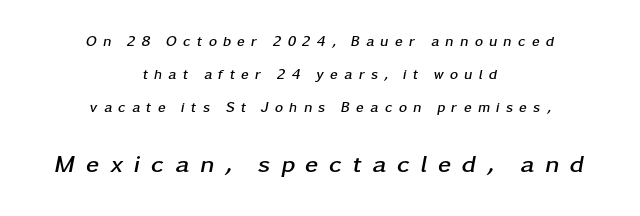
The image shows 24 px bold type, italic (leaning right); set centered, loose line spacing (2.37x), unusually wide letter spacing (+0.44 em), not underlined; the second (bottom) block is 1.71x larger.
